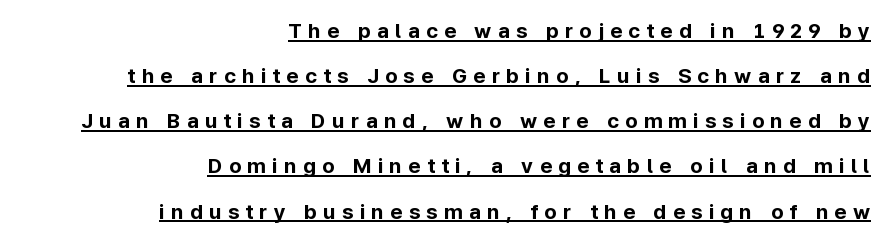
{"italic": "no", "bold": "yes", "underline": "yes", "align": "right", "line_spacing": "loose", "line_spacing_ratio": 2.15, "letter_spacing": "wide", "letter_spacing_em": 0.3, "glyph_px": 21}
